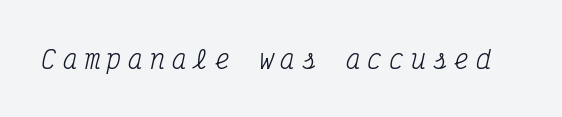
Unbolded letterforms with no extra heft. These lines were composed using italics. Inter-character spacing is expanded well beyond the font's built-in metrics. Any mark beneath the type? The region is blank.
